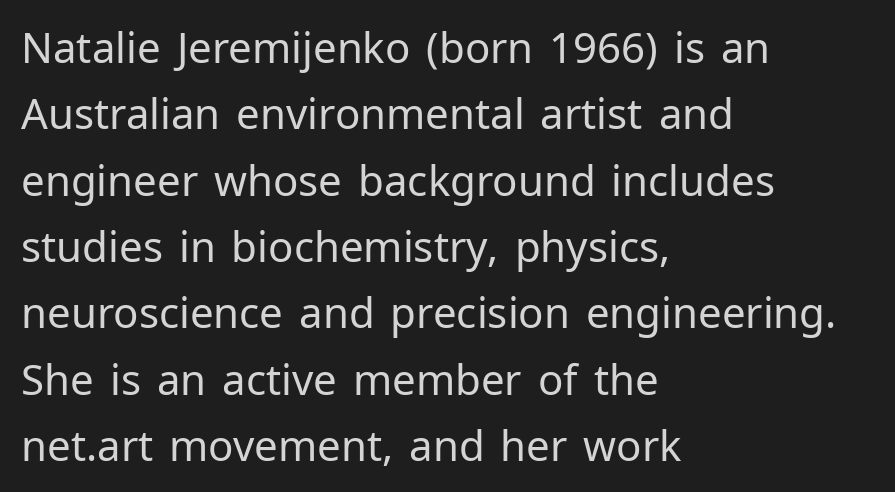
The image shows 42 px regular-weight sans-serif type, upright; set left-aligned, normal line spacing (1.58x), normal letter spacing, not underlined; low stroke contrast and a medium x-height.
